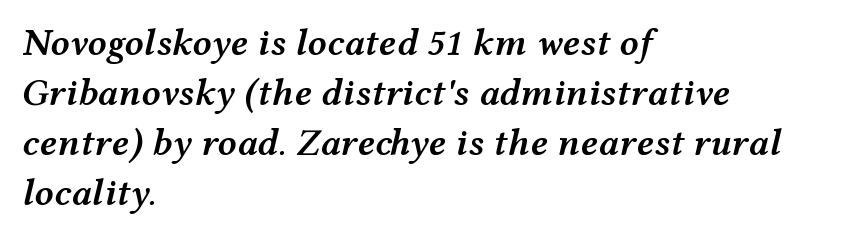
{"italic": "yes", "lean": "right", "slant_degrees": 12, "bold": "semi", "weight": "semibold", "width": "wide", "stroke_contrast": "medium", "x_height": "medium", "monospaced": "no", "underline": "no", "align": "left", "line_spacing": "normal", "line_spacing_ratio": 1.32, "letter_spacing": "normal", "letter_spacing_em": 0.0, "glyph_px": 38}
